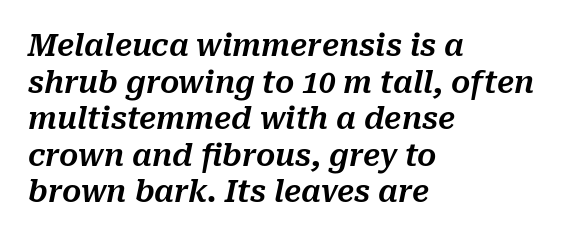
Looks like regular typesetting: each glyph gets only the width it needs. The axis of the letterforms is tilted away from vertical. The space directly below the letters is spotless. The rendering keeps characters at their native spacing. This sample is left-justified, so line endings fall wherever the words run out.
